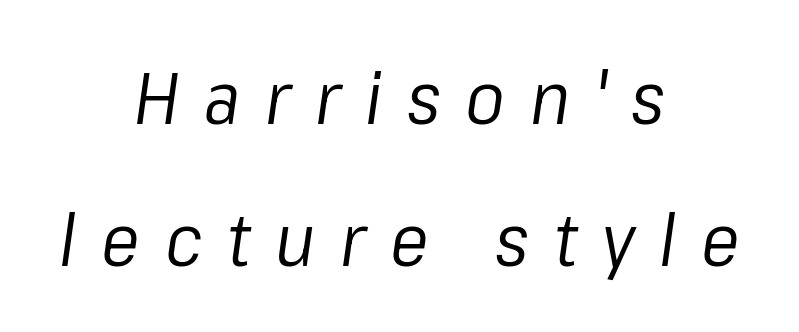
The image shows 73 px regular-weight type, italic (leaning right); set centered, loose line spacing (1.94x), unusually wide letter spacing (+0.34 em), not underlined; low stroke contrast and a medium x-height.
